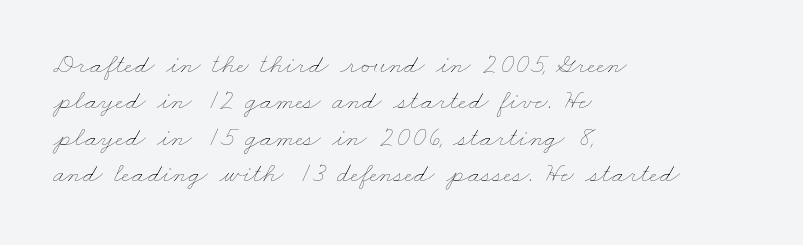
The leading is moderate, giving the passage an even texture. Does the copy run flush right? No — it runs flush left. The strokes are not fattened; the text isn't bold. Here the designer chose a conventional face with non-uniform glyph widths.
